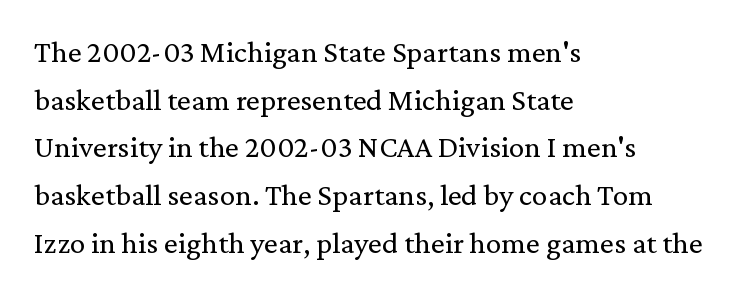
The horizontal fit of the characters is conventional and even. The rendering anchors every line to the left-hand side. Proportional: the letters do not fall into vertical columns. Only glyphs here, with clear space below each row. Is there much room between lines? A standard amount, neither cramped nor airy. If you drew a line through each stem, it would be perfectly vertical.
